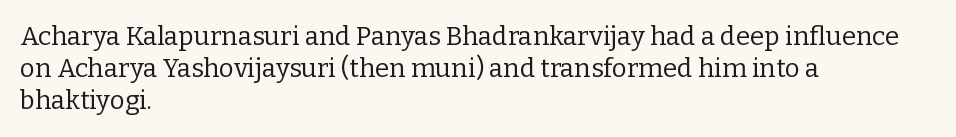
{"italic": "no", "bold": "no", "underline": "no", "align": "left", "line_spacing_ratio": 1.24, "letter_spacing": "normal", "letter_spacing_em": 0.0, "glyph_px": 26}
